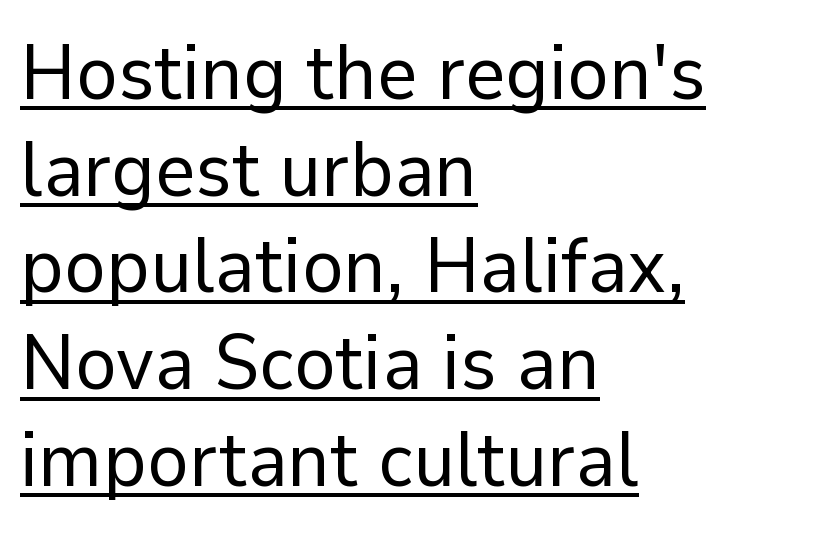
Caption: multi-line text, flush left, ragged right. Rendered with straight, roman letterforms. Inter-character spacing is left at the font's built-in metrics. Proportional: the letters do not fall into vertical columns. Stroke mass is kept to a normal reading level or below. The sample's only ornament is a line tracing under the words.
